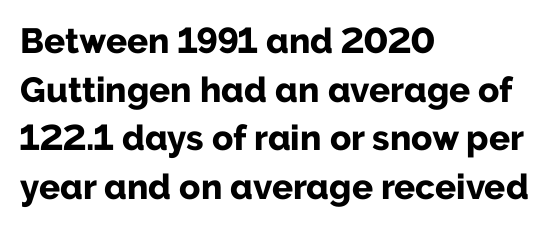
{"serif": "no", "italic": "no", "bold": "yes", "weight": "bold", "width": "normal", "stroke_contrast": "low", "x_height": "medium", "monospaced": "no", "underline": "no", "align": "left", "line_spacing": "normal", "line_spacing_ratio": 1.39, "letter_spacing": "normal", "letter_spacing_em": 0.0, "glyph_px": 35}
